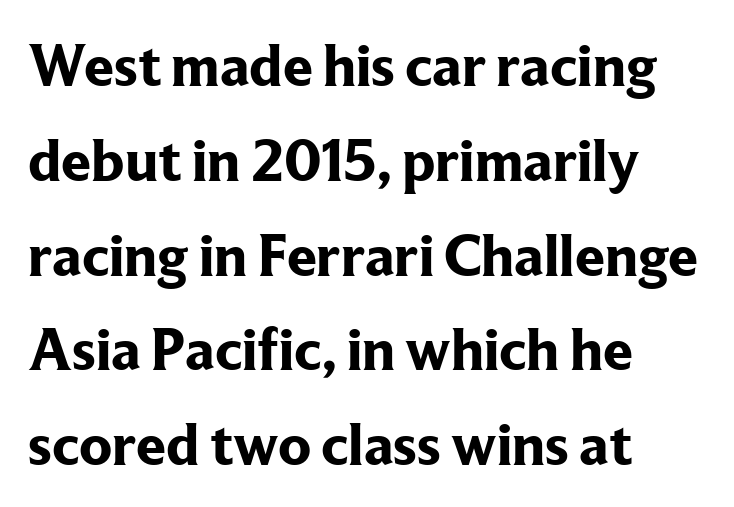
Q: Is the text bold? A: Yes.
Q: Is the text italic (slanted)? A: No, it is upright.
Q: Is the typeface a serif or a sans-serif typeface? A: Serif.
Q: Is the text underlined? A: No.
Q: How is the paragraph aligned? A: Left-aligned.
Q: Is the spacing between letters normal or unusually wide? A: Normal.
Q: Is the spacing between lines tight, normal or loose? A: Normal.
Q: Width (condensed, normal, or wide)? A: Normal.
Q: Stroke contrast? A: Low.
Q: x-height? A: Medium.
Q: Monospaced? A: No.
